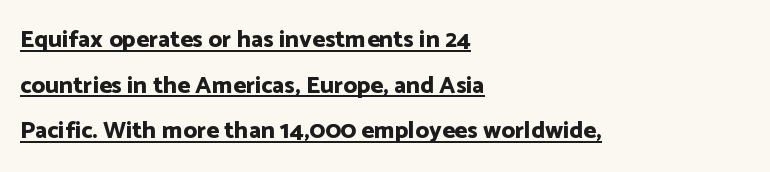
{"italic": "no", "bold": "yes", "underline": "yes", "align": "left", "line_spacing": "loose", "line_spacing_ratio": 1.9, "letter_spacing": "normal", "letter_spacing_em": 0.0, "glyph_px": 24}
